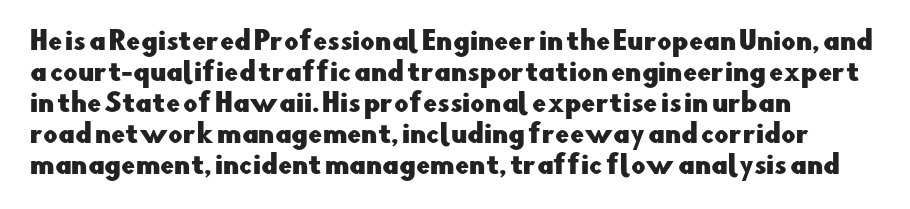
Q: Is the text italic (slanted)? A: No, it is upright.
Q: Is the text underlined? A: No.
Q: How is the paragraph aligned? A: Left-aligned.
Q: Is the spacing between letters normal or unusually wide? A: Normal.
